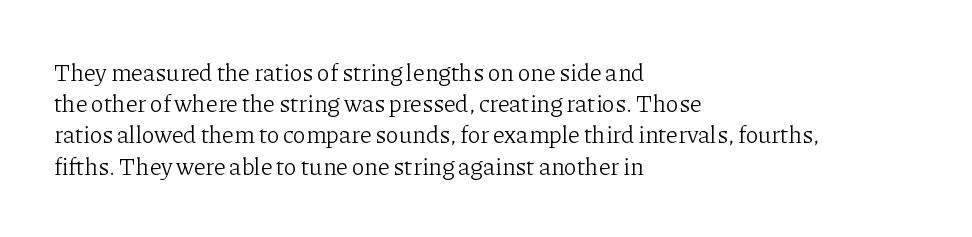
The image shows 24 px text type, upright; set left-aligned, normal line spacing (1.3x), normal letter spacing, not underlined.
